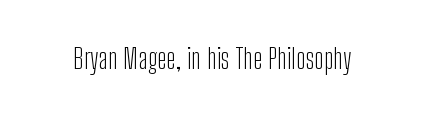
{"serif": "no", "italic": "no", "bold": "no", "weight": "light", "width": "condensed", "stroke_contrast": "low", "x_height": "medium", "monospaced": "no", "underline": "no", "letter_spacing": "normal", "letter_spacing_em": 0.0, "glyph_px": 28}
